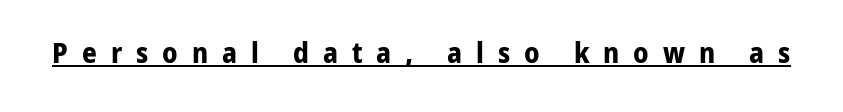
The image shows 29 px bold, condensed sans-serif type, upright; set unusually wide letter spacing (+0.48 em), underlined; low stroke contrast and a medium x-height.
